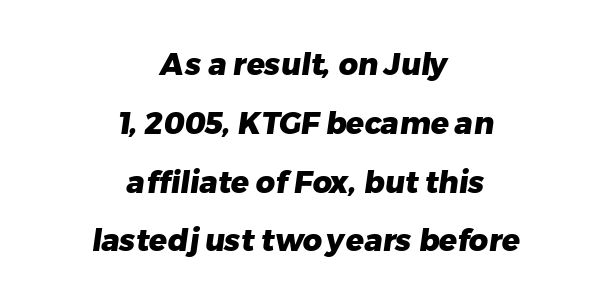
Q: Is the text bold? A: Yes.
Q: Is the typeface a serif or a sans-serif typeface? A: Sans-serif.
Q: Is the text underlined? A: No.
Q: How is the paragraph aligned? A: Centered.
Q: Is the spacing between letters normal or unusually wide? A: Normal.
Q: Is the spacing between lines tight, normal or loose? A: Loose.
Q: Width (condensed, normal, or wide)? A: Normal.
Q: Stroke contrast? A: Low.
Q: x-height? A: Medium.
Q: Monospaced? A: No.
